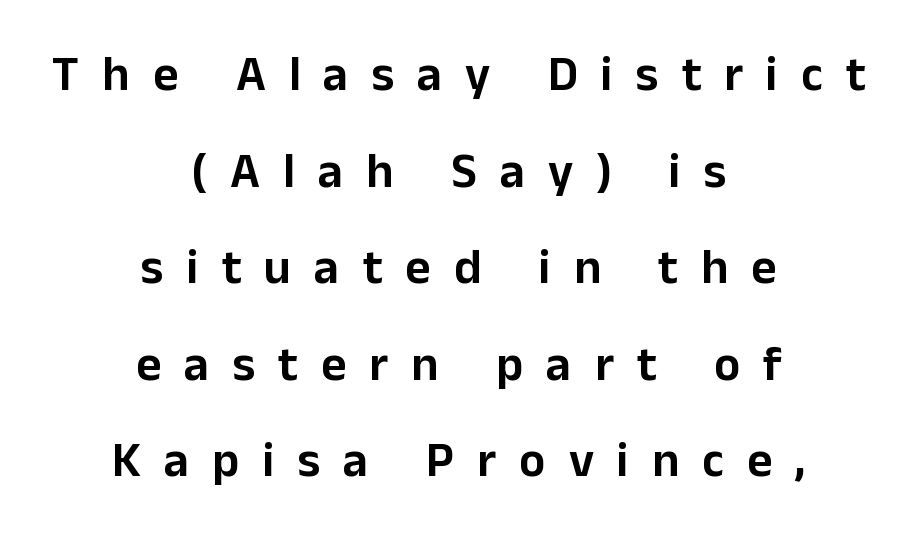
The image shows 49 px sans-serif type, upright; set centered, loose line spacing (1.97x), unusually wide letter spacing (+0.47 em), not underlined; low stroke contrast and a medium x-height.
